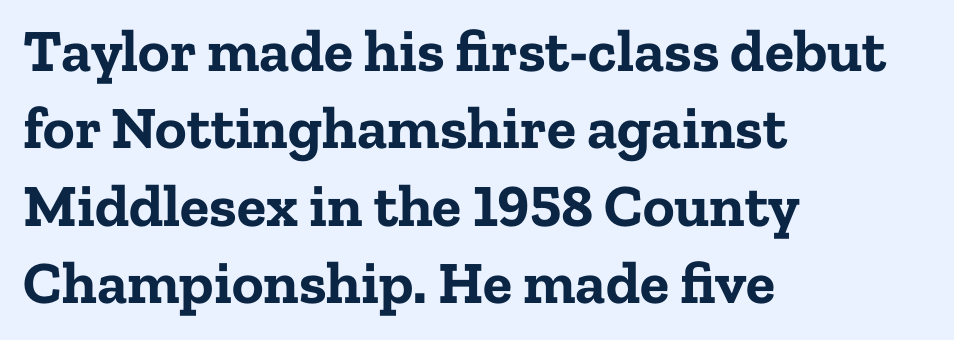
Q: Is the text bold? A: Yes.
Q: Is the text italic (slanted)? A: No, it is upright.
Q: Is the typeface a serif or a sans-serif typeface? A: Serif.
Q: Is the text underlined? A: No.
Q: How is the paragraph aligned? A: Left-aligned.
Q: Is the spacing between letters normal or unusually wide? A: Normal.
Q: Is the spacing between lines tight, normal or loose? A: Normal.
Q: Width (condensed, normal, or wide)? A: Normal.
Q: Stroke contrast? A: Low.
Q: x-height? A: Medium.
Q: Monospaced? A: No.
